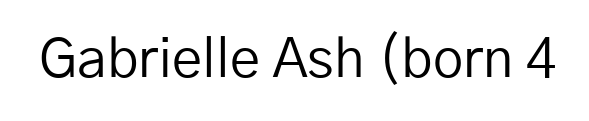
The image shows 54 px regular-weight sans-serif type, upright; set normal letter spacing, not underlined; low stroke contrast and a medium x-height.
